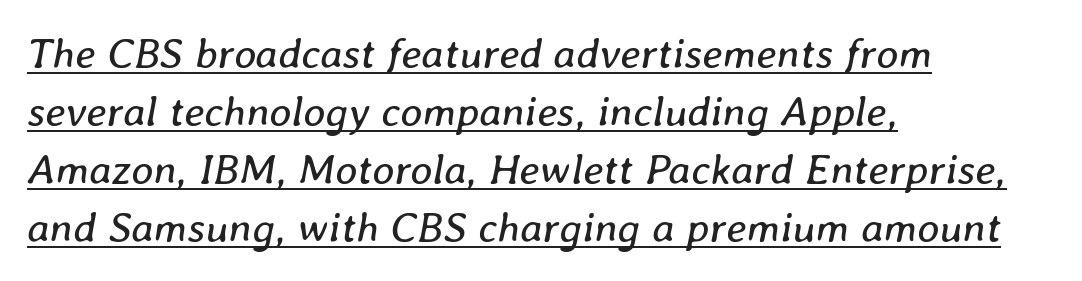
Q: Is the text bold? A: No.
Q: Is the text italic (slanted)? A: Yes, it leans right by about 8 degrees.
Q: Is the text underlined? A: Yes.
Q: How is the paragraph aligned? A: Left-aligned.
Q: Is the spacing between letters normal or unusually wide? A: Normal.
Q: Is the spacing between lines tight, normal or loose? A: Normal.
Q: Width (condensed, normal, or wide)? A: Normal.
Q: Stroke contrast? A: Low.
Q: x-height? A: Medium.
Q: Monospaced? A: No.
